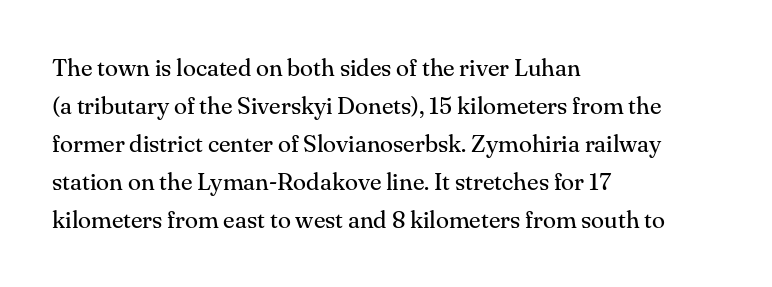
Caption: standard tracking, unaltered. How would I describe the line gaps? Plain and ordinary. Notice how the stems are strictly vertical — no italics here. The typeface has the unassuming heft of standard copy or less. The lines are quadded left.
